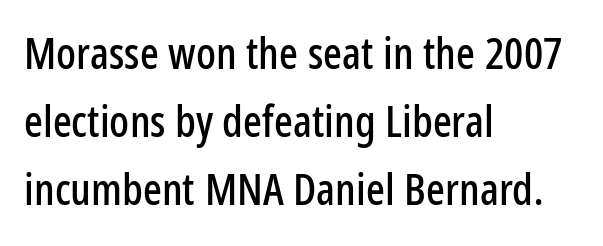
Q: Is the text italic (slanted)? A: No, it is upright.
Q: Is the typeface a serif or a sans-serif typeface? A: Sans-serif.
Q: Is the text underlined? A: No.
Q: How is the paragraph aligned? A: Left-aligned.
Q: Is the spacing between letters normal or unusually wide? A: Normal.
Q: Is the spacing between lines tight, normal or loose? A: Normal.
Q: Width (condensed, normal, or wide)? A: Condensed.
Q: Stroke contrast? A: Low.
Q: x-height? A: Medium.
Q: Monospaced? A: No.
